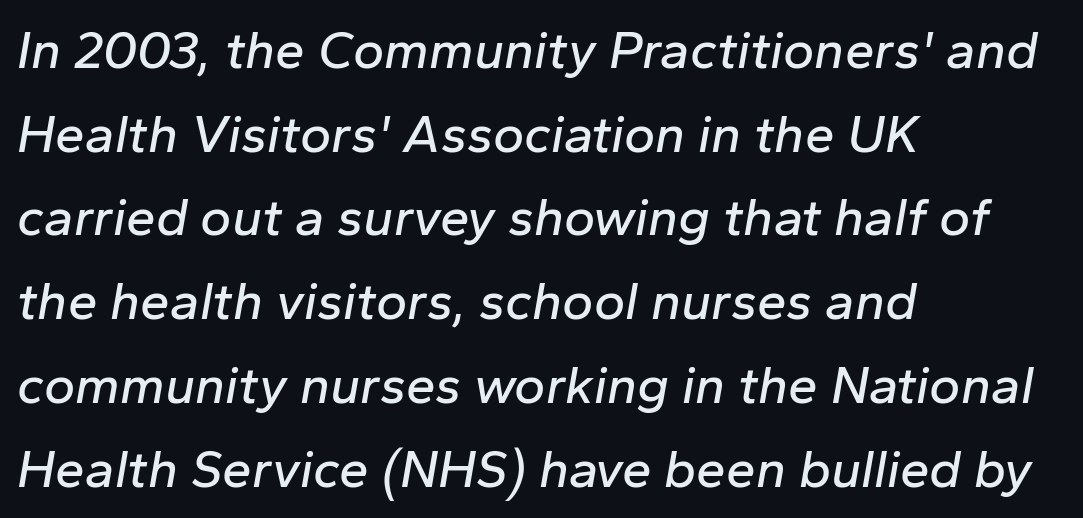
{"italic": "yes", "lean": "right", "slant_degrees": 10, "width": "normal", "stroke_contrast": "low", "x_height": "medium", "monospaced": "no", "underline": "no", "align": "left", "line_spacing": "normal", "line_spacing_ratio": 1.58, "letter_spacing": "normal", "letter_spacing_em": 0.0, "glyph_px": 53}
